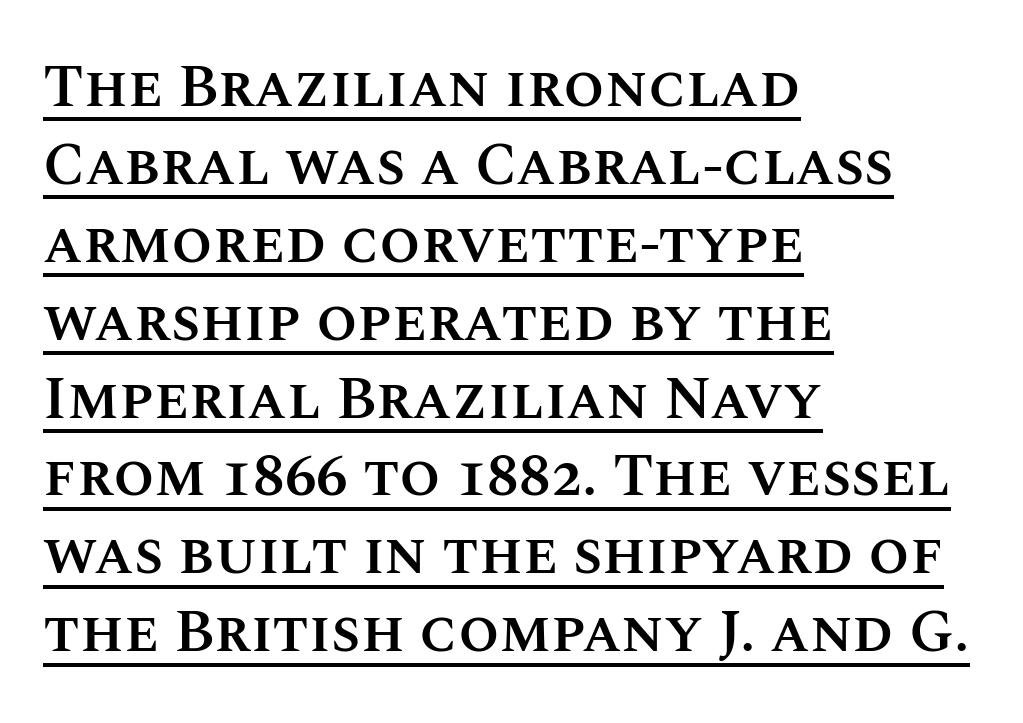
The image shows 59 px semibold type, upright; set left-aligned, normal line spacing (1.32x), normal letter spacing, underlined; medium stroke contrast and a large x-height.
